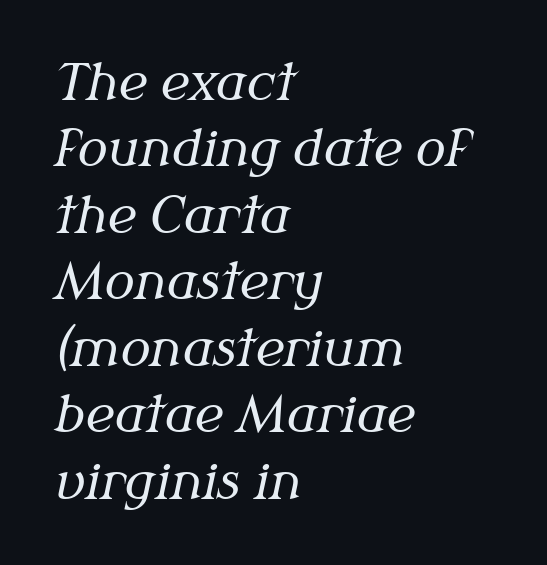
The image shows 50 px regular-weight serif type, italic (leaning right); set left-aligned, normal line spacing (1.33x), normal letter spacing, not underlined; medium stroke contrast and a medium x-height.
